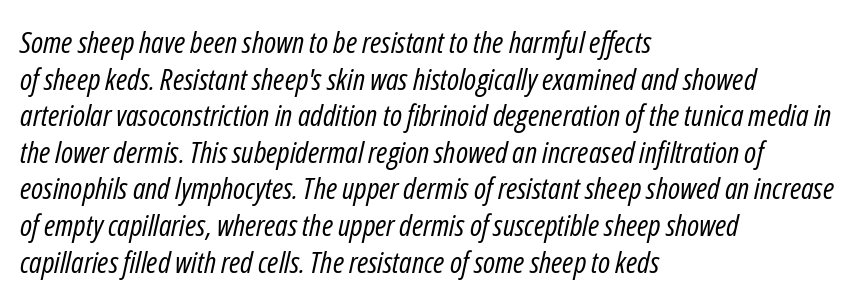
Q: Is the text bold? A: No.
Q: Is the text italic (slanted)? A: Yes, it leans right by about 12 degrees.
Q: Is the text underlined? A: No.
Q: How is the paragraph aligned? A: Left-aligned.
Q: Is the spacing between letters normal or unusually wide? A: Normal.
Q: Width (condensed, normal, or wide)? A: Condensed.
Q: Stroke contrast? A: Low.
Q: x-height? A: Medium.
Q: Monospaced? A: No.
